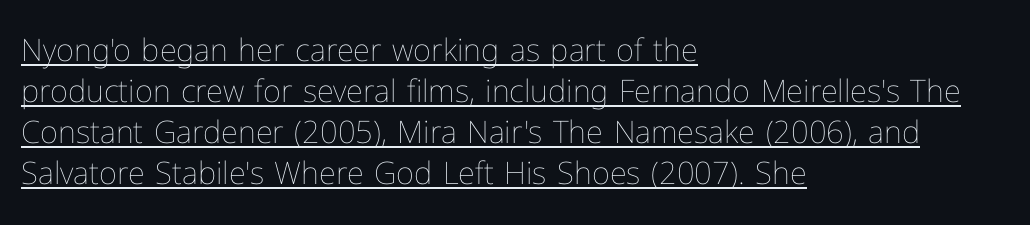
The image shows 31 px thin type, upright; set left-aligned, normal line spacing (1.32x), normal letter spacing, underlined; low stroke contrast and a medium x-height.
